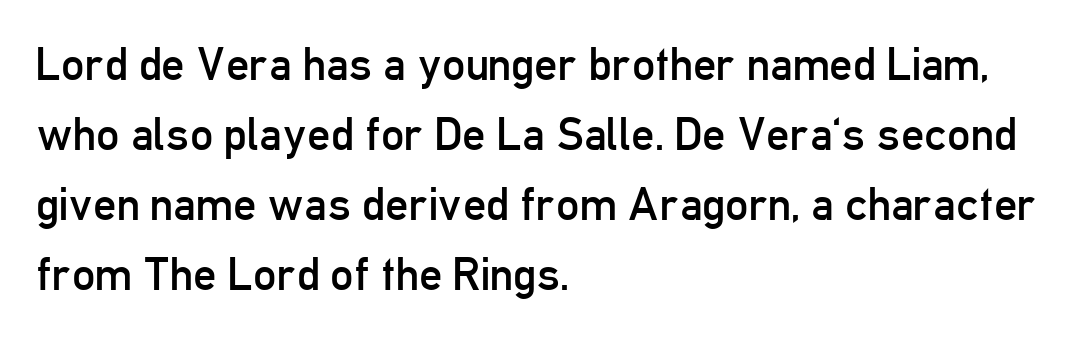
Q: Is the text bold? A: No.
Q: Is the text italic (slanted)? A: No, it is upright.
Q: Is the typeface a serif or a sans-serif typeface? A: Sans-serif.
Q: Is the text underlined? A: No.
Q: How is the paragraph aligned? A: Left-aligned.
Q: Is the spacing between letters normal or unusually wide? A: Normal.
Q: Is the spacing between lines tight, normal or loose? A: Normal.
Q: Width (condensed, normal, or wide)? A: Condensed.
Q: Stroke contrast? A: Low.
Q: x-height? A: Medium.
Q: Monospaced? A: No.
